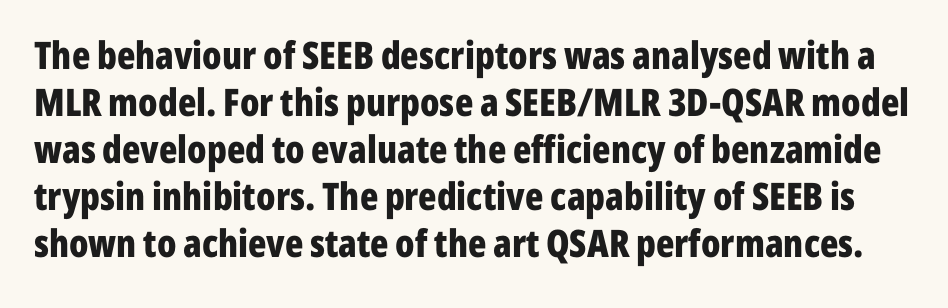
The image shows 38 px bold, condensed sans-serif type, upright; set line spacing 1.24x, normal letter spacing, not underlined; low stroke contrast and a medium x-height.
